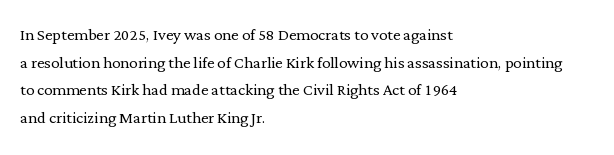
Every stem runs plumb, perpendicular to the baseline. Leftover space on each line is placed entirely after the last word. Check the space under the baseline: it is left empty. This reads as an unemphasized weight, regular at the heaviest. Caption: standard tracking, unaltered.
